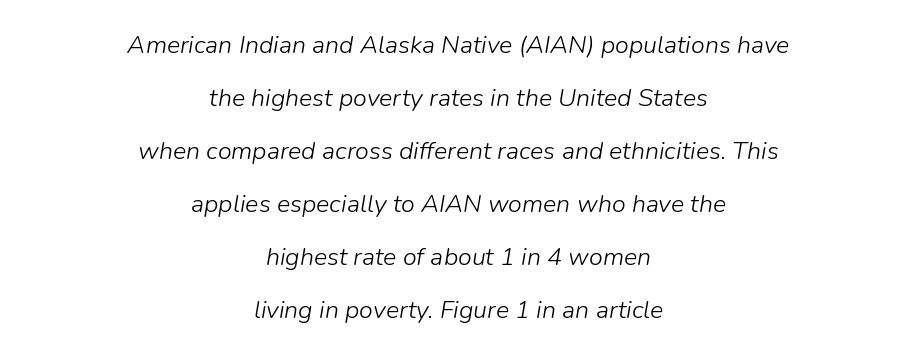
Q: Is the text bold? A: No.
Q: Is the text italic (slanted)? A: Yes, it leans right by about 9 degrees.
Q: Is the text underlined? A: No.
Q: How is the paragraph aligned? A: Centered.
Q: Is the spacing between letters normal or unusually wide? A: Normal.
Q: Is the spacing between lines tight, normal or loose? A: Loose.
